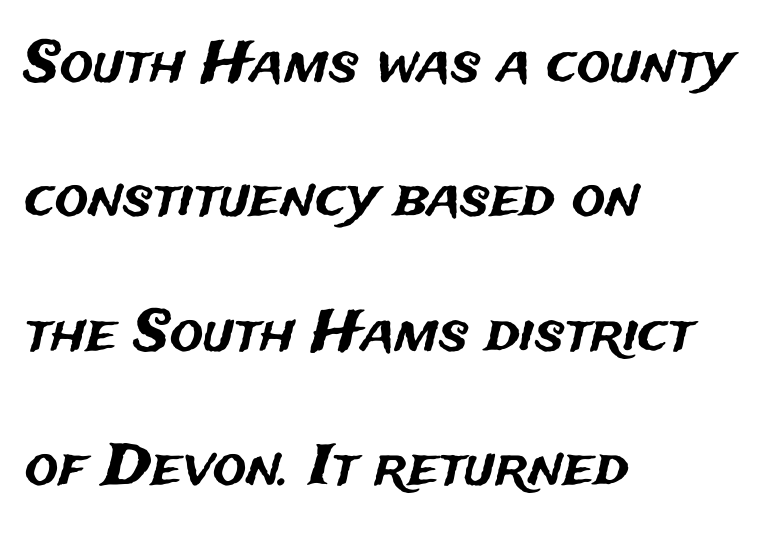
Q: Is the text italic (slanted)? A: Yes.
Q: Is the typeface a serif or a sans-serif typeface? A: Sans-serif.
Q: Is the text underlined? A: No.
Q: How is the paragraph aligned? A: Left-aligned.
Q: Is the spacing between letters normal or unusually wide? A: Normal.
Q: Is the spacing between lines tight, normal or loose? A: Loose.
Q: Width (condensed, normal, or wide)? A: Normal.
Q: Stroke contrast? A: Medium.
Q: x-height? A: Medium.
Q: Monospaced? A: No.
